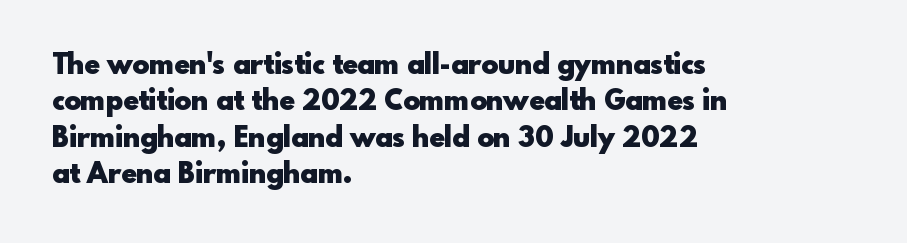
The characters look thick and weighty, a clear bold. A sans-serif font was chosen for this passage. The typesetter chose a ragged-right arrangement here. The lettering holds an erect, upright posture throughout.
